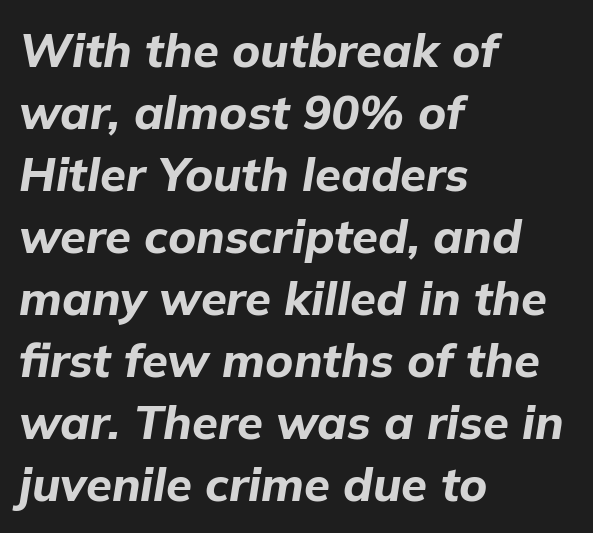
The image shows 47 px bold type, italic (leaning right); set left-aligned, normal line spacing (1.32x), normal letter spacing, not underlined; low stroke contrast and a medium x-height.
